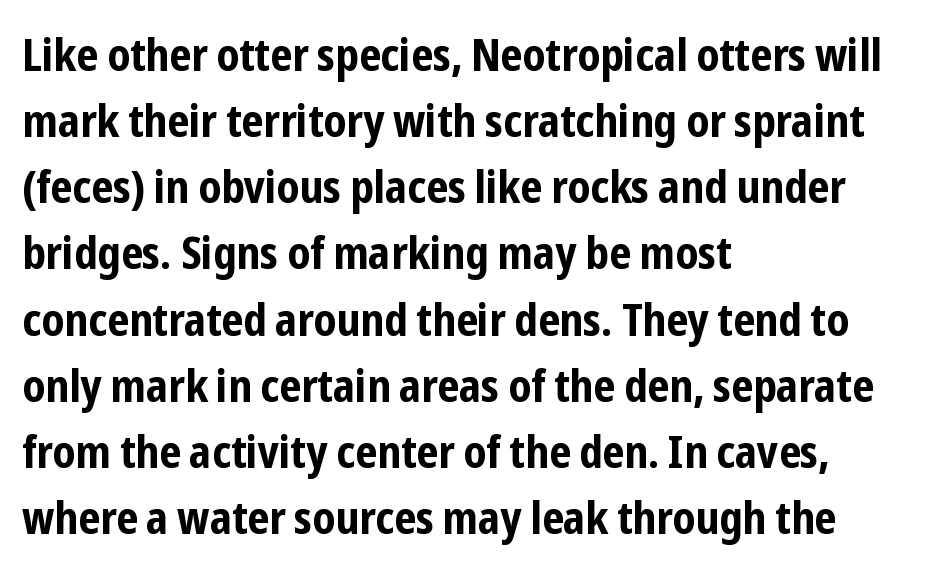
Q: Is the text bold? A: Yes.
Q: Is the text italic (slanted)? A: No, it is upright.
Q: Is the typeface a serif or a sans-serif typeface? A: Sans-serif.
Q: Is the text underlined? A: No.
Q: How is the paragraph aligned? A: Left-aligned.
Q: Is the spacing between letters normal or unusually wide? A: Normal.
Q: Is the spacing between lines tight, normal or loose? A: Normal.
Q: Width (condensed, normal, or wide)? A: Condensed.
Q: Stroke contrast? A: Low.
Q: x-height? A: Medium.
Q: Monospaced? A: No.
